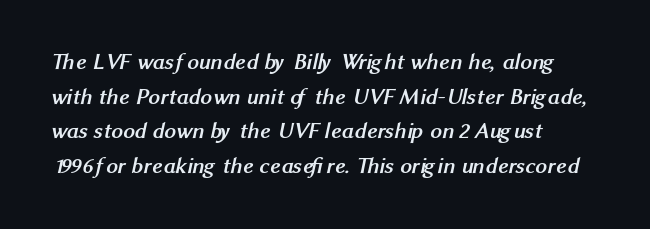
The image shows 23 px bold type; set left-aligned, normal line spacing (1.51x), normal letter spacing, not underlined.
